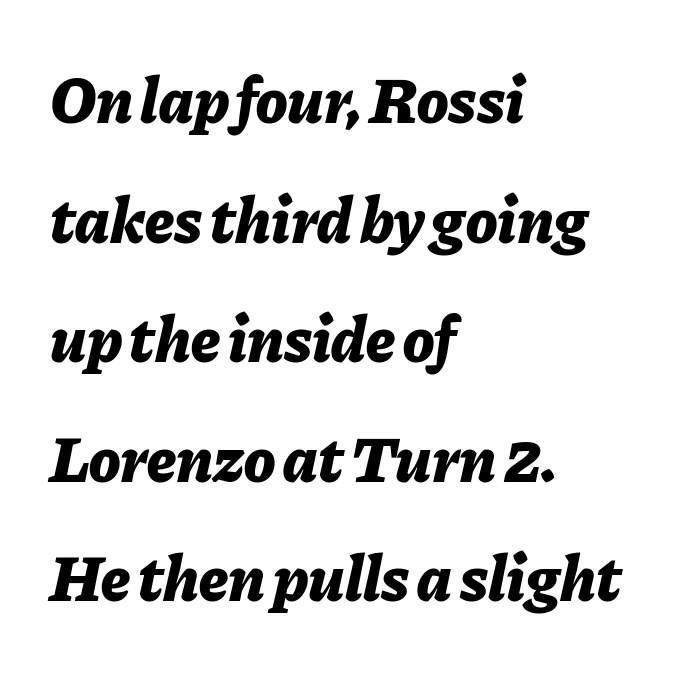
The tracking reads as untouched default to a designer's eye. Check under the words: just untouched page. The typography opts for an oblique posture over an upright one. Reading down the block, your eye returns to a fixed left position each line. Typesetter's note: full bold, strokes at maximum text heaviness. Do the characters align in a grid? No, the font is proportional.
